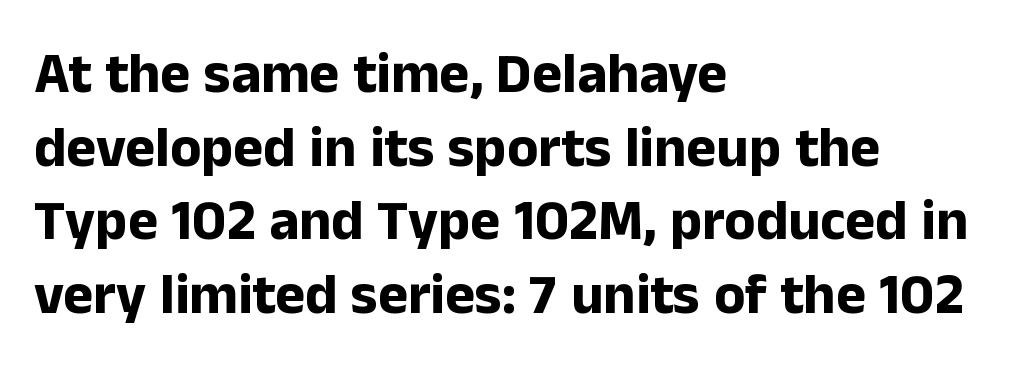
{"serif": "no", "italic": "no", "bold": "yes", "weight": "bold", "width": "normal", "stroke_contrast": "low", "x_height": "medium", "monospaced": "no", "underline": "no", "align": "left", "line_spacing": "normal", "line_spacing_ratio": 1.29, "letter_spacing": "normal", "letter_spacing_em": 0.0, "glyph_px": 57}
